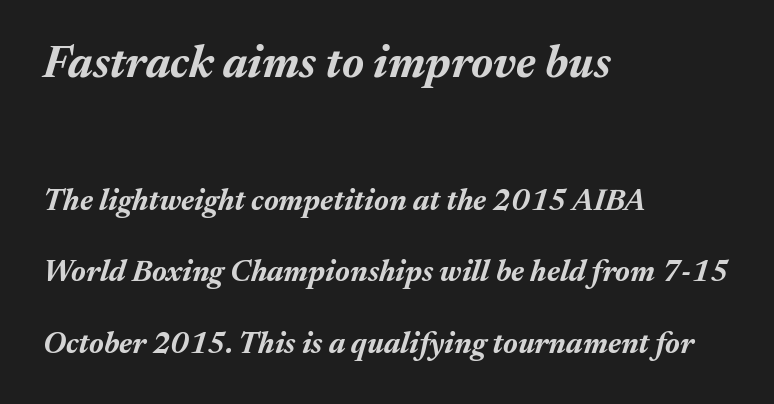
Q: Is the text bold? A: Yes.
Q: Is the text italic (slanted)? A: Yes, it leans right by about 17 degrees.
Q: Is the text underlined? A: No.
Q: How is the paragraph aligned? A: Left-aligned.
Q: Is the spacing between letters normal or unusually wide? A: Normal.
Q: Is the spacing between lines tight, normal or loose? A: Loose.
Q: Which block of text is set in a larger size, the first (top) or the second (bottom)? A: The first (top) one.
Q: Width (condensed, normal, or wide)? A: Normal.
Q: Stroke contrast? A: Medium.
Q: x-height? A: Medium.
Q: Monospaced? A: No.
